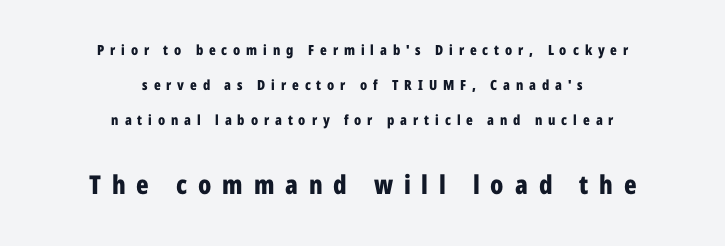
Q: Is the text bold? A: Yes.
Q: Is the text italic (slanted)? A: No, it is upright.
Q: Is the text underlined? A: No.
Q: How is the paragraph aligned? A: Centered.
Q: Is the spacing between letters normal or unusually wide? A: Unusually wide.
Q: Is the spacing between lines tight, normal or loose? A: Loose.
Q: Which block of text is set in a larger size, the first (top) or the second (bottom)? A: The second (bottom) one.
